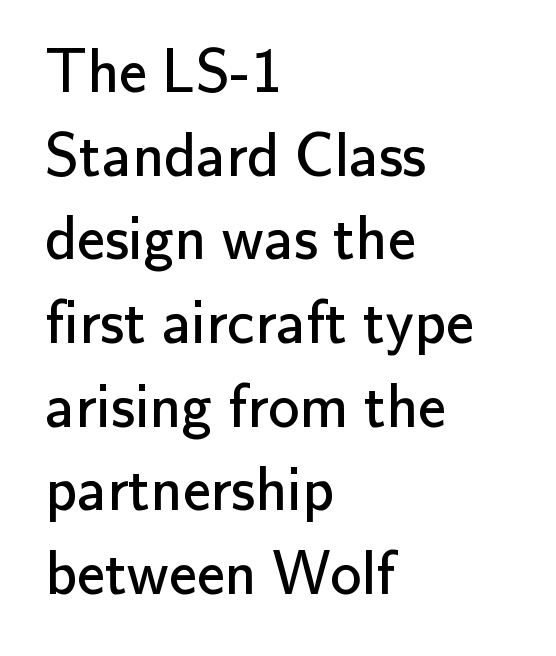
{"serif": "no", "italic": "no", "bold": "no", "weight": "regular", "width": "normal", "stroke_contrast": "low", "x_height": "small", "monospaced": "no", "underline": "no", "align": "left", "line_spacing": "normal", "line_spacing_ratio": 1.35, "letter_spacing": "normal", "letter_spacing_em": 0.0, "glyph_px": 62}
